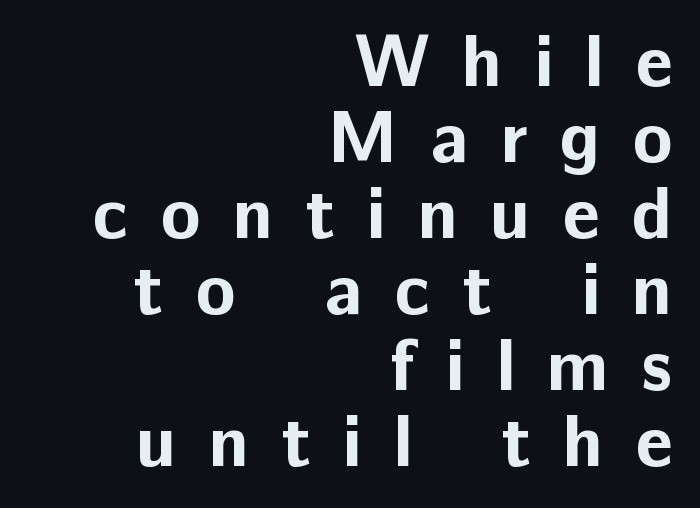
{"serif": "no", "italic": "no", "bold": "yes", "weight": "bold", "width": "normal", "stroke_contrast": "low", "x_height": "medium", "monospaced": "no", "underline": "no", "align": "right", "line_spacing": "tight", "line_spacing_ratio": 1.04, "letter_spacing": "wide", "letter_spacing_em": 0.44, "glyph_px": 73}
